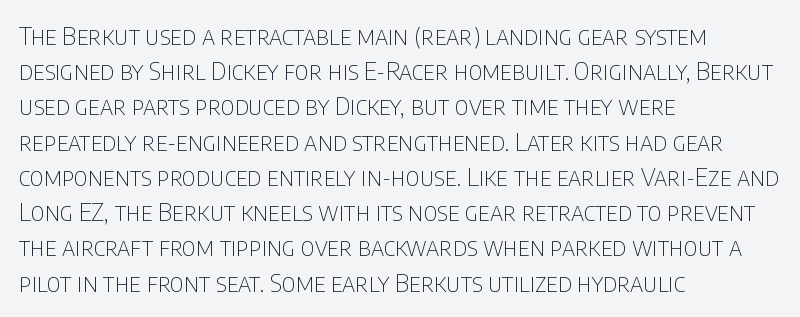
Q: Is the text bold? A: No.
Q: Is the text italic (slanted)? A: No, it is upright.
Q: Is the text underlined? A: No.
Q: How is the paragraph aligned? A: Left-aligned.
Q: Is the spacing between letters normal or unusually wide? A: Normal.
Q: Is the spacing between lines tight, normal or loose? A: Normal.
